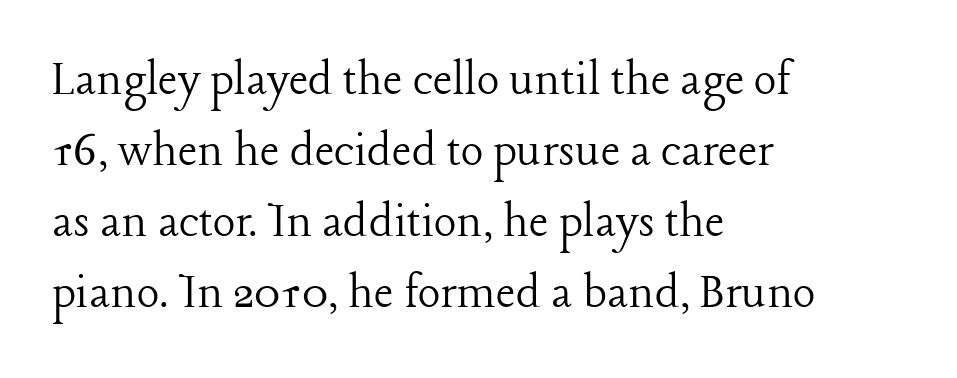
{"serif": "yes", "italic": "no", "bold": "no", "weight": "light", "width": "normal", "stroke_contrast": "low", "x_height": "medium", "monospaced": "no", "underline": "no", "align": "left", "line_spacing": "normal", "line_spacing_ratio": 1.34, "letter_spacing": "normal", "letter_spacing_em": 0.0, "glyph_px": 53}
